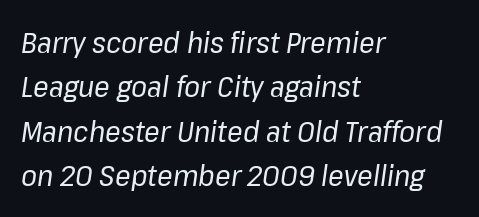
The image shows 29 px regular-weight type, italic (leaning right); set left-aligned, normal line spacing (1.53x), normal letter spacing, not underlined; low stroke contrast and a medium x-height.
